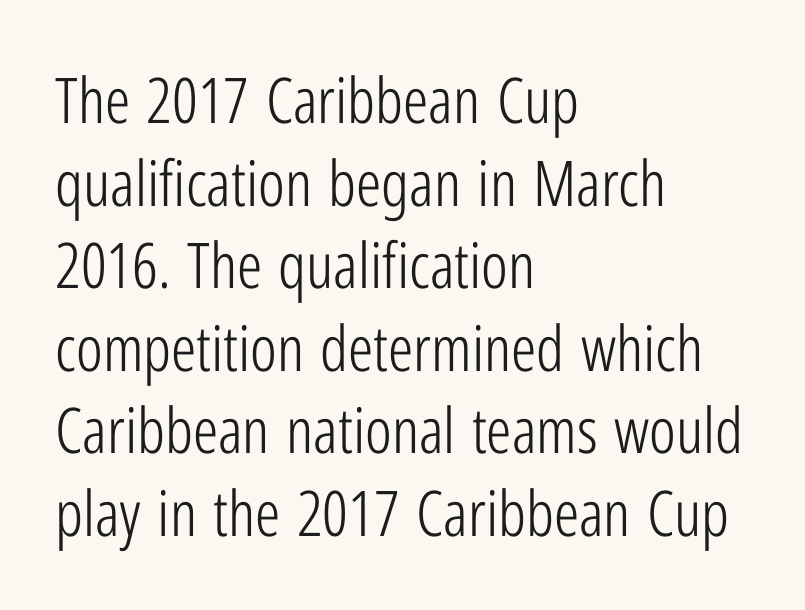
{"serif": "no", "italic": "no", "bold": "no", "weight": "light", "width": "condensed", "stroke_contrast": "low", "x_height": "medium", "monospaced": "no", "underline": "no", "align": "left", "line_spacing": "normal", "line_spacing_ratio": 1.31, "letter_spacing": "normal", "letter_spacing_em": 0.0, "glyph_px": 63}
